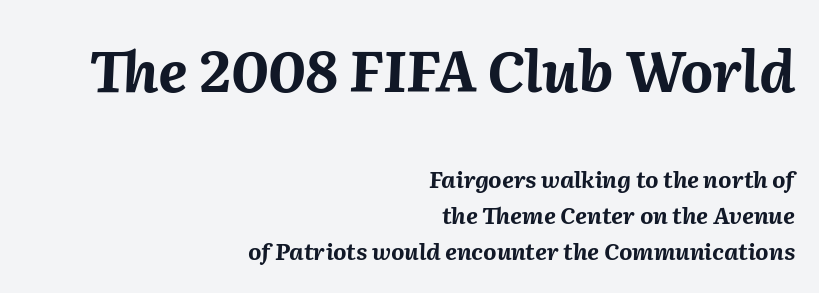
Which margin do the lines hug? The right one — the left edge is uneven. The lines sit at an ordinary, default distance from one another. Glyph-to-glyph distance matches everyday printed text. These lines carry a lot of weight — the face is fully bold. Every character sits at an angle, as italics do. The rendering shrinks the type as you move from the upper chunk to the lower.
